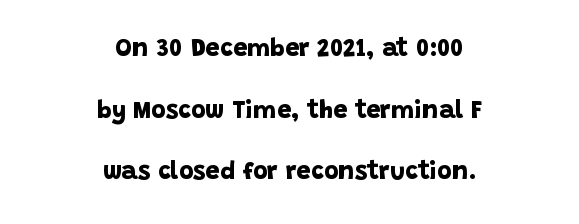
Heavy-handed strokes throughout: this text is bold. Leftover space on each line is divided equally before and after the words. The space between consecutive lines is lavish. A bare baseline throughout the passage. The face used here is rendered with its standard letterfit.
